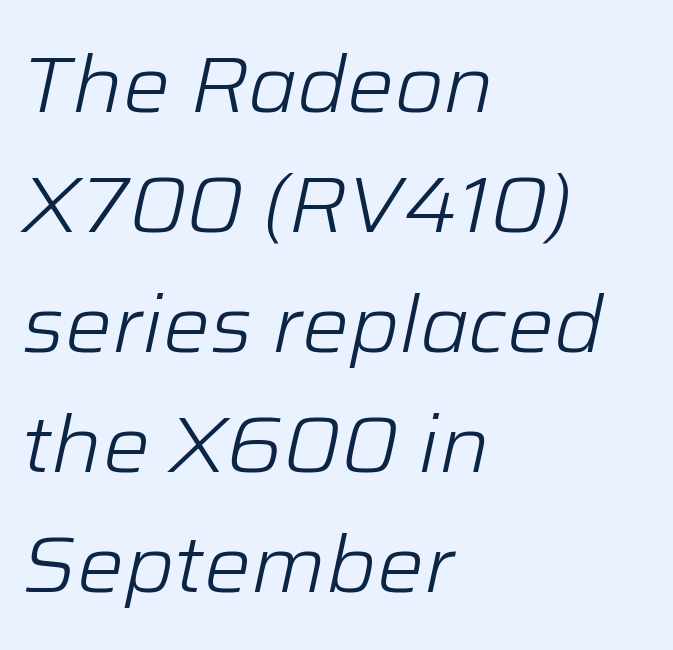
Stem width sits at or under what a default text font uses. This sample uses an oblique cut, with every glyph tilted off the vertical. Leftover space on each line is placed entirely after the last word. Only glyphs here, with clear space below each row. A typesetter would call this proportional, since set widths differ per character. Does extra space separate the letters? No, they use regular spacing.
